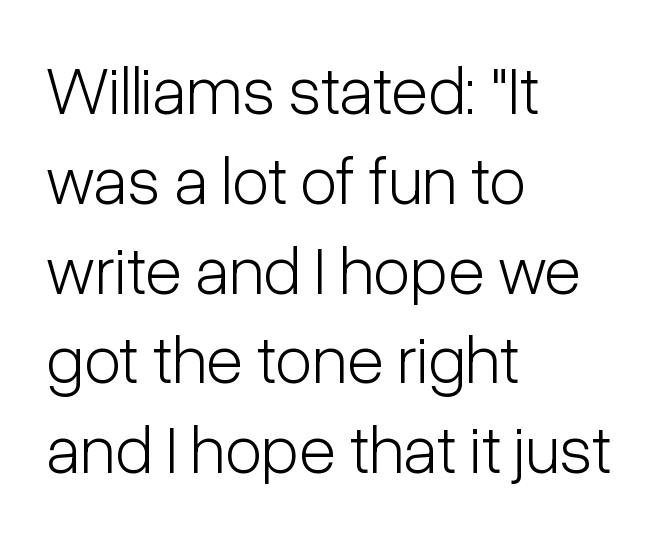
The image shows 68 px light, condensed sans-serif type, upright; set left-aligned, normal line spacing (1.32x), normal letter spacing, not underlined; low stroke contrast and a medium x-height.
